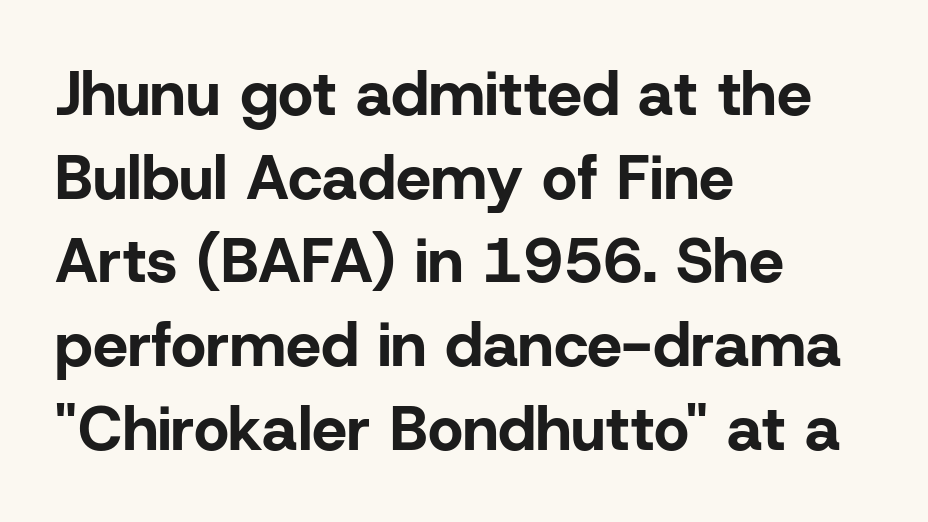
{"serif": "no", "italic": "no", "bold": "yes", "weight": "bold", "width": "normal", "stroke_contrast": "low", "x_height": "medium", "monospaced": "no", "underline": "no", "align": "left", "line_spacing": "normal", "line_spacing_ratio": 1.35, "letter_spacing": "normal", "letter_spacing_em": 0.0, "glyph_px": 62}
